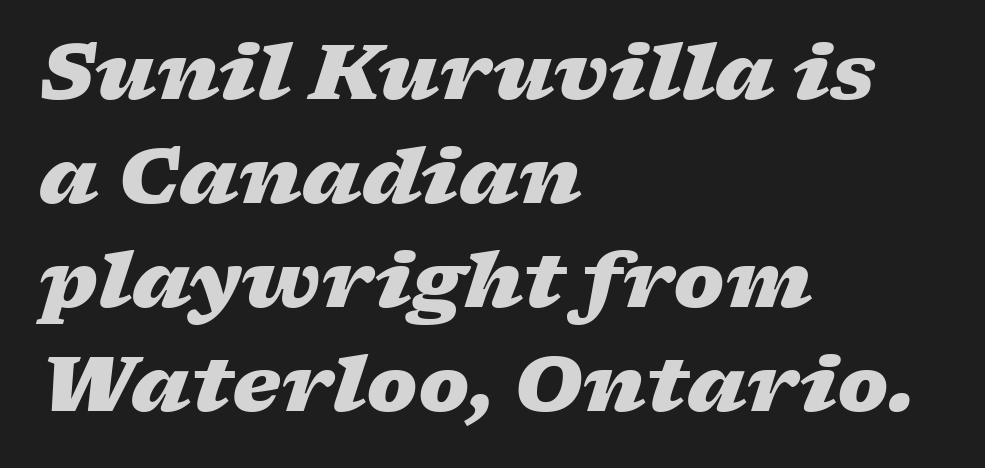
{"italic": "yes", "lean": "right", "slant_degrees": 17, "bold": "yes", "weight": "heavy", "width": "wide", "stroke_contrast": "low", "x_height": "medium", "monospaced": "no", "underline": "no", "align": "left", "line_spacing": "normal", "line_spacing_ratio": 1.35, "letter_spacing": "normal", "letter_spacing_em": 0.0, "glyph_px": 77}
